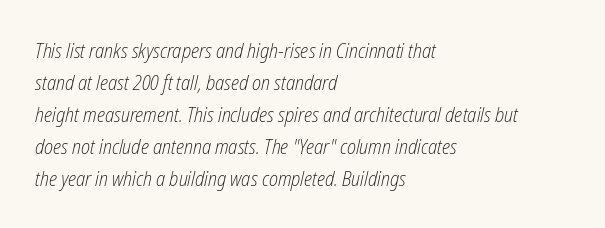
Q: Is the text bold? A: No.
Q: Is the text italic (slanted)? A: Yes, it leans right by about 12 degrees.
Q: Is the text underlined? A: No.
Q: How is the paragraph aligned? A: Left-aligned.
Q: Is the spacing between letters normal or unusually wide? A: Normal.
Q: Is the spacing between lines tight, normal or loose? A: Normal.
